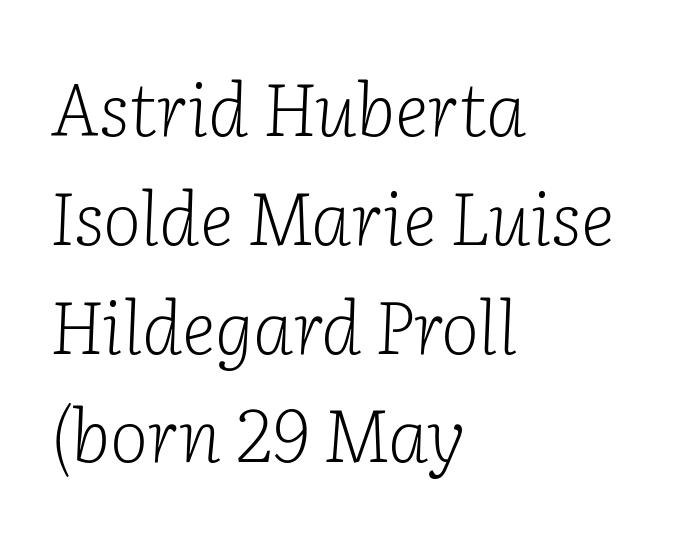
The image shows 73 px light serif type, italic (leaning right); set left-aligned, normal line spacing (1.49x), normal letter spacing, not underlined; low stroke contrast and a medium x-height.
